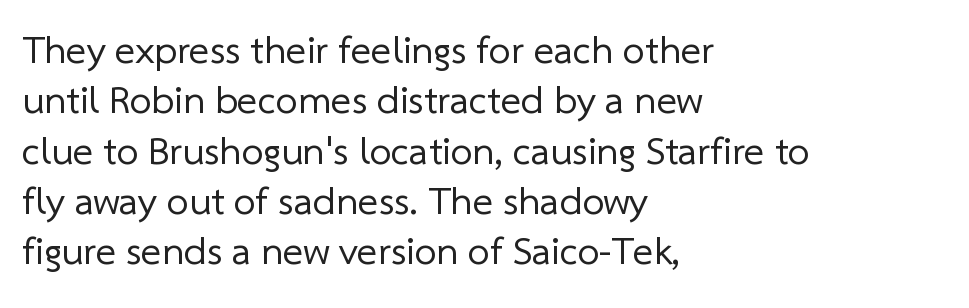
The image shows 39 px regular-weight sans-serif type; set left-aligned, normal line spacing (1.29x), normal letter spacing, not underlined; low stroke contrast and a medium x-height.
